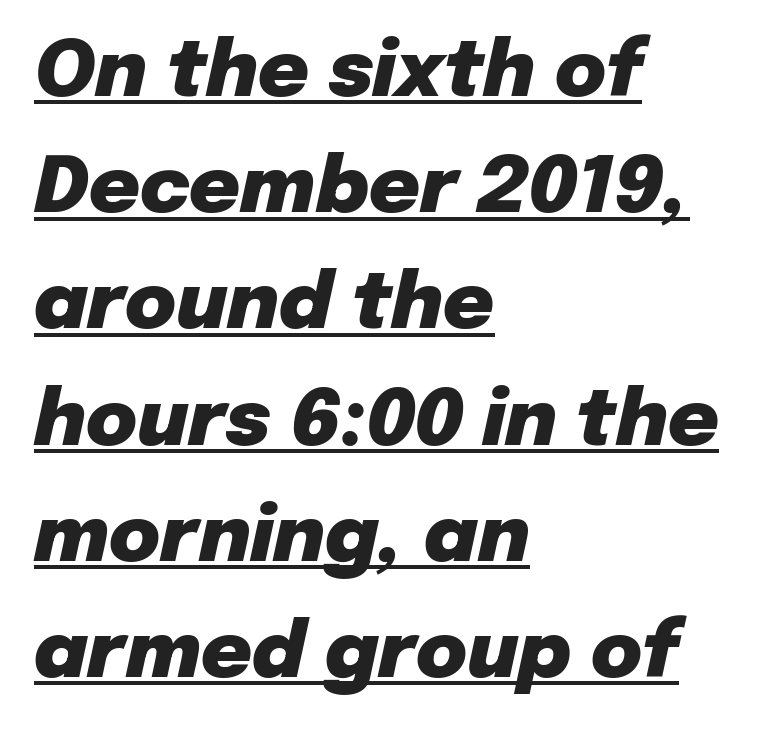
{"italic": "yes", "lean": "right", "slant_degrees": 12, "bold": "yes", "weight": "heavy", "width": "normal", "stroke_contrast": "low", "x_height": "medium", "monospaced": "no", "underline": "yes", "align": "left", "line_spacing": "normal", "line_spacing_ratio": 1.49, "letter_spacing": "normal", "letter_spacing_em": 0.0, "glyph_px": 78}
